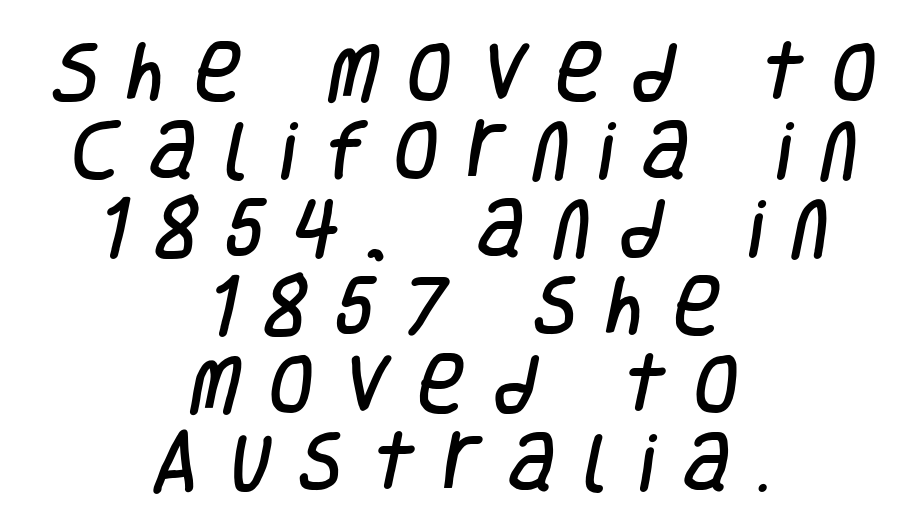
Observe the absence of serifs on each vertical stroke in this sample. How are the letters spaced? Widely, with obvious added tracking. Underlining? Definitely not there. Alignment: centered.
